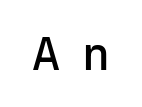
The image shows 48 px regular-weight sans-serif type, upright, monospaced; set unusually wide letter spacing (+0.44 em), not underlined; low stroke contrast and a medium x-height.
